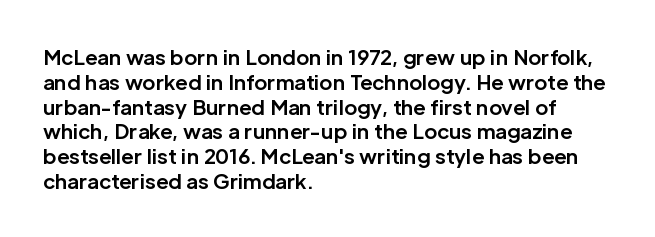
Q: Is the text bold? A: Yes.
Q: Is the text italic (slanted)? A: No, it is upright.
Q: Is the text underlined? A: No.
Q: How is the paragraph aligned? A: Left-aligned.
Q: Is the spacing between letters normal or unusually wide? A: Normal.
